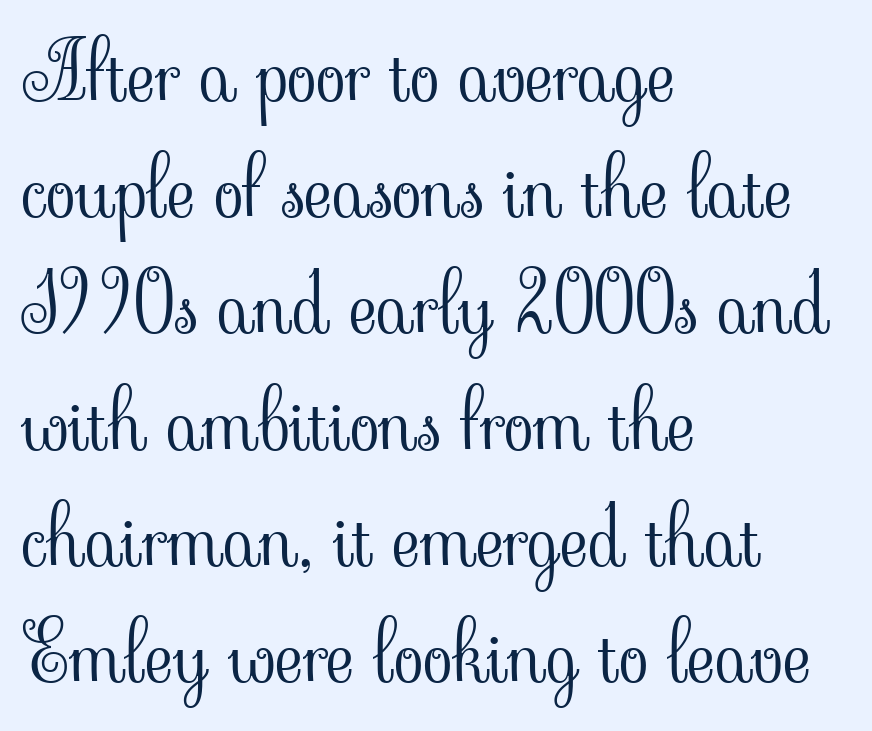
{"serif": "yes", "italic": "no", "bold": "no", "weight": "light", "width": "normal", "stroke_contrast": "low", "x_height": "small", "monospaced": "no", "underline": "no", "align": "left", "line_spacing": "normal", "line_spacing_ratio": 1.49, "letter_spacing": "normal", "letter_spacing_em": 0.0, "glyph_px": 78}
